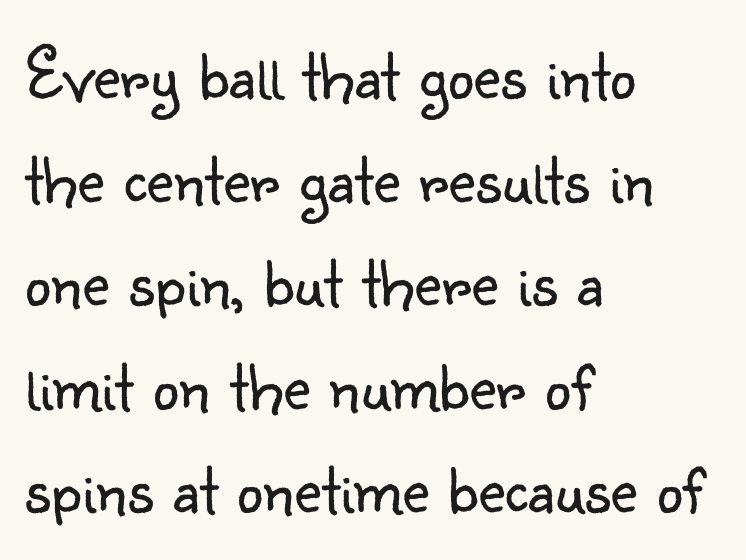
{"serif": "no", "italic": "no", "bold": "no", "weight": "light", "width": "normal", "stroke_contrast": "low", "x_height": "small", "monospaced": "no", "underline": "no", "align": "left", "line_spacing": "normal", "line_spacing_ratio": 1.4, "letter_spacing": "normal", "letter_spacing_em": 0.0, "glyph_px": 74}
